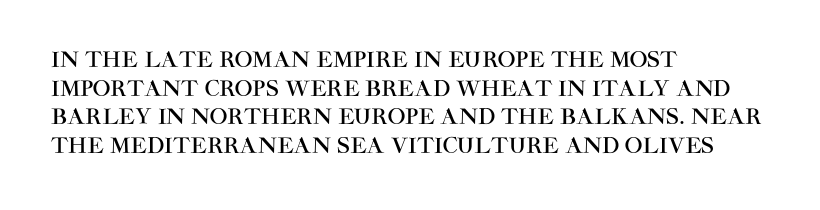
The rendering keeps characters at their native spacing. Does the lettering tilt? It doesn't — this is upright. Descender tails drop into unmarked territory. The lines sit at an ordinary, default distance from one another. One-word summary of the alignment: left.
